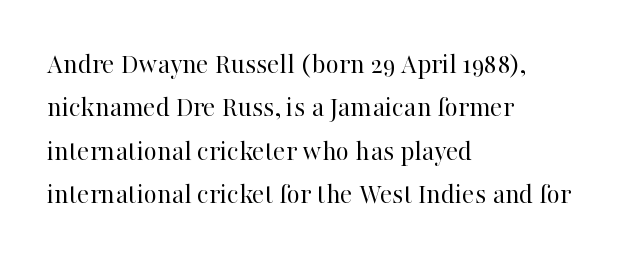
The space beneath each line is pristine and unruled. The face used here is seriffed, in the tradition of book romans. If you drew a ruler down the left edge, every line would touch it. Is this a fixed-width face? No — the glyphs have proportional, varying widths.
